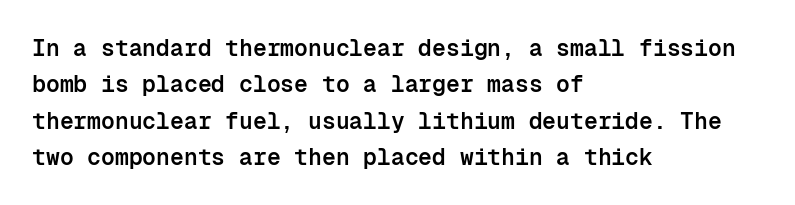
The paragraph shown leans on its left margin. Baseline-to-baseline distance is the conventional proportion of letter height. Check under the words: just untouched page. How are the letters spaced? Ordinarily, with no added tracking.
